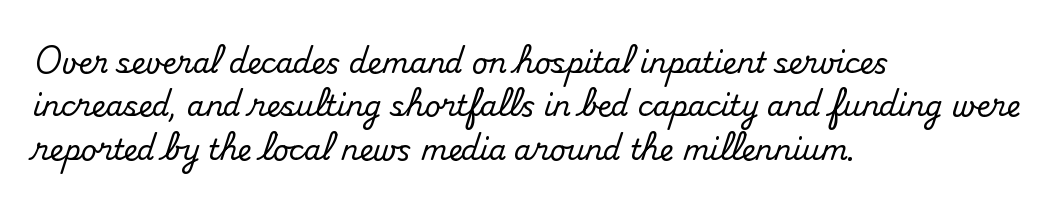
Q: Is the text italic (slanted)? A: Yes.
Q: Is the typeface a serif or a sans-serif typeface? A: Serif.
Q: Is the text underlined? A: No.
Q: How is the paragraph aligned? A: Left-aligned.
Q: Is the spacing between letters normal or unusually wide? A: Normal.
Q: Is the spacing between lines tight, normal or loose? A: Normal.
Q: Width (condensed, normal, or wide)? A: Normal.
Q: Stroke contrast? A: Medium.
Q: x-height? A: Small.
Q: Monospaced? A: No.
